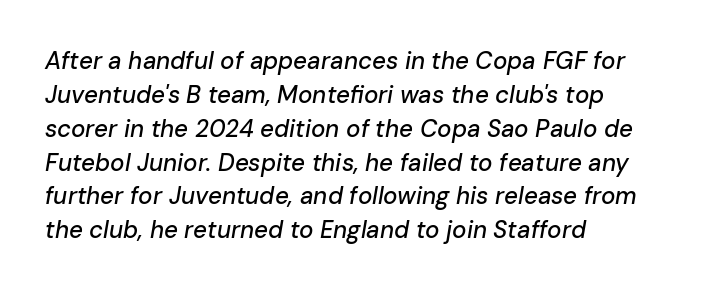
{"italic": "yes", "lean": "right", "slant_degrees": 10, "underline": "no", "align": "left", "line_spacing": "normal", "line_spacing_ratio": 1.41, "letter_spacing": "normal", "letter_spacing_em": 0.0, "glyph_px": 24}
